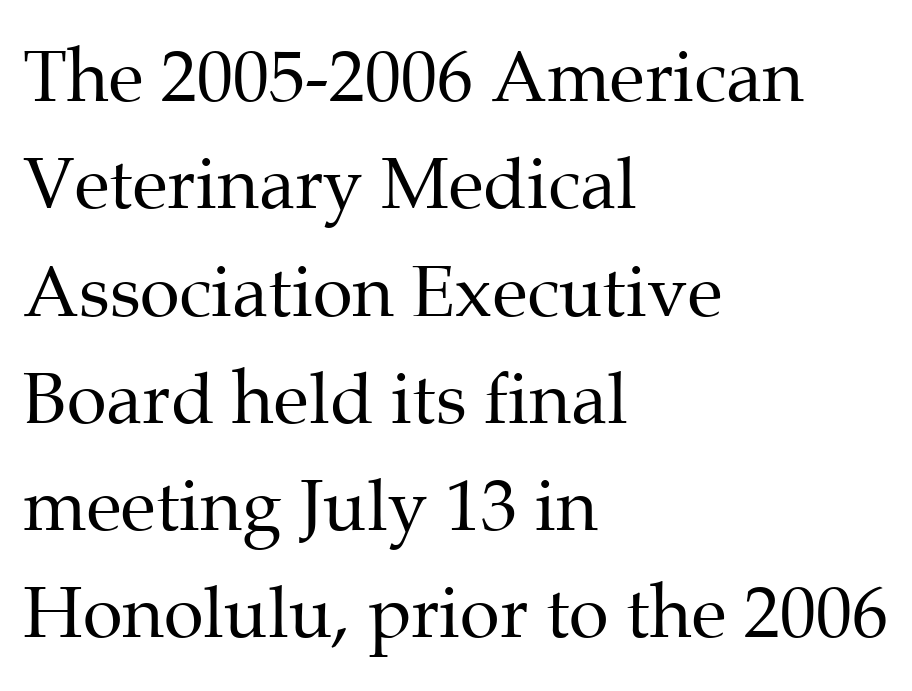
The image shows 72 px regular-weight serif type, upright; set left-aligned, normal line spacing (1.49x), normal letter spacing, not underlined; medium stroke contrast and a medium x-height.
